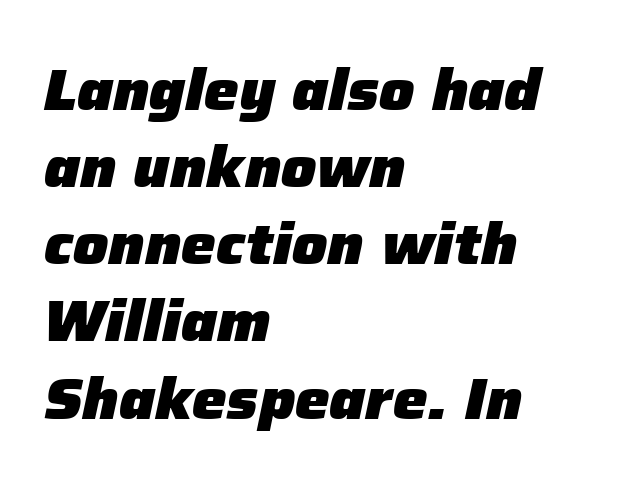
{"italic": "yes", "lean": "right", "slant_degrees": 12, "bold": "yes", "weight": "heavy", "width": "normal", "stroke_contrast": "low", "x_height": "medium", "monospaced": "no", "underline": "no", "align": "left", "line_spacing": "normal", "line_spacing_ratio": 1.33, "letter_spacing": "normal", "letter_spacing_em": 0.0, "glyph_px": 58}
